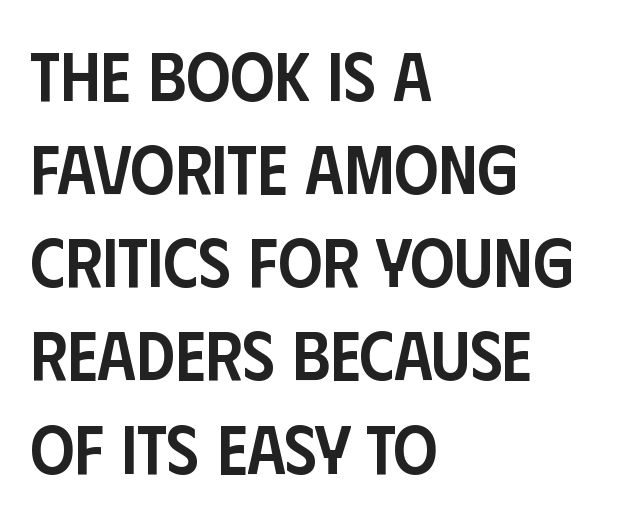
Q: Is the text bold? A: Semi-bold.
Q: Is the text italic (slanted)? A: No, it is upright.
Q: Is the typeface a serif or a sans-serif typeface? A: Sans-serif.
Q: Is the text underlined? A: No.
Q: How is the paragraph aligned? A: Left-aligned.
Q: Is the spacing between letters normal or unusually wide? A: Normal.
Q: Is the spacing between lines tight, normal or loose? A: Normal.
Q: Width (condensed, normal, or wide)? A: Condensed.
Q: Stroke contrast? A: Low.
Q: x-height? A: Large.
Q: Monospaced? A: No.
